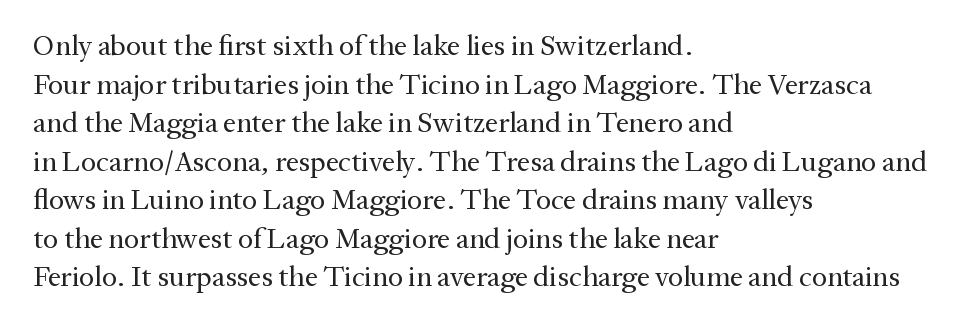
{"serif": "yes", "italic": "no", "bold": "no", "weight": "regular", "width": "normal", "stroke_contrast": "medium", "x_height": "medium", "monospaced": "no", "underline": "no", "align": "left", "line_spacing": "normal", "line_spacing_ratio": 1.33, "letter_spacing": "normal", "letter_spacing_em": 0.0, "glyph_px": 29}
